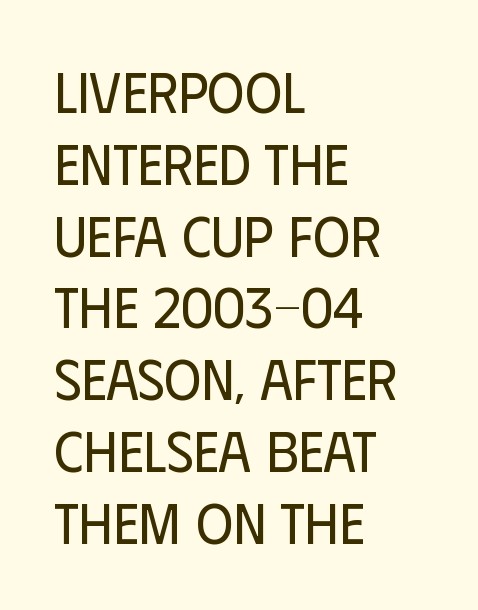
{"serif": "no", "italic": "no", "bold": "no", "weight": "regular", "width": "condensed", "stroke_contrast": "low", "x_height": "large", "monospaced": "no", "underline": "no", "align": "left", "line_spacing": "normal", "line_spacing_ratio": 1.26, "letter_spacing": "normal", "letter_spacing_em": 0.0, "glyph_px": 57}
